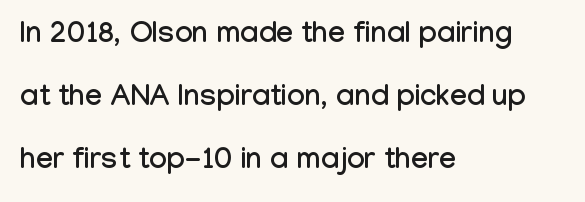
Nobody touched the tracking dial on this one. Think of a printed novel: that variable character pitch is what you see here. Loosely led — the rows are spread out. Does the lettering tilt? It doesn't — this is upright. The typesetter chose a ragged-right arrangement here. The string is rendered with underlining switched off.
